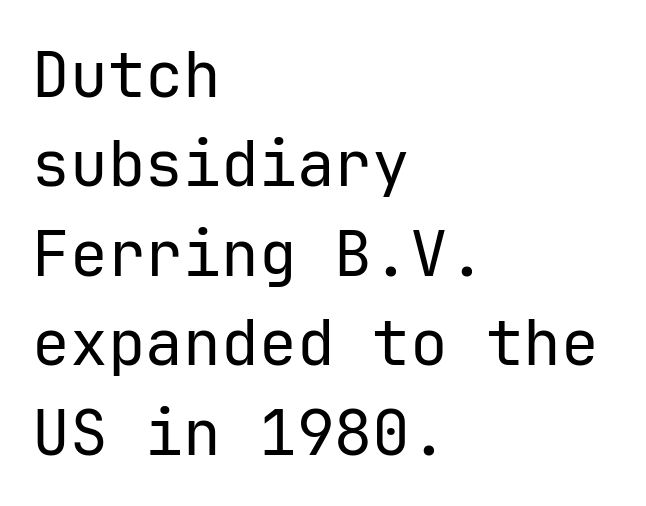
Q: Is the text bold? A: No.
Q: Is the text italic (slanted)? A: No, it is upright.
Q: Is the typeface a serif or a sans-serif typeface? A: Sans-serif.
Q: Is the text underlined? A: No.
Q: How is the paragraph aligned? A: Left-aligned.
Q: Is the spacing between letters normal or unusually wide? A: Normal.
Q: Is the spacing between lines tight, normal or loose? A: Normal.
Q: Width (condensed, normal, or wide)? A: Normal.
Q: Stroke contrast? A: Low.
Q: x-height? A: Medium.
